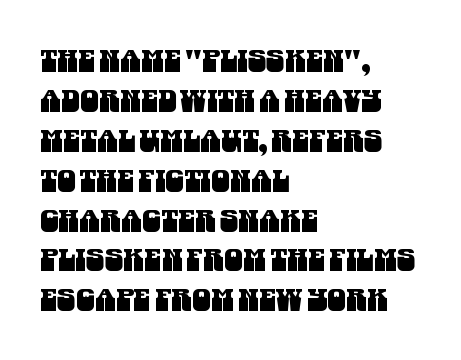
The space beneath each line is pristine and unruled. Is this a sans? Yes — the strokes have no serifs. Varying glyph widths throughout — classic text-font behaviour. Does extra space separate the letters? No, they use regular spacing. What's the leading like? Ordinary, nothing unusual.
